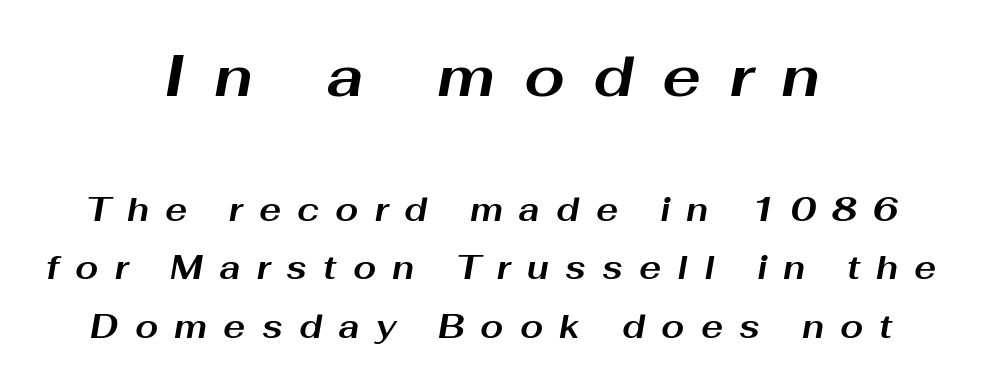
These lines are rendered in a variable-pitch font. The initial chunk of copy outweighs the following chunk in type size. Honestly, there is no underline to notice here at all. This sample is center-justified, so both line endings float freely. Observe the wide spacing: letters keep a clear distance from each other. Compared with ordinary roman type, these characters are visibly tilted.
